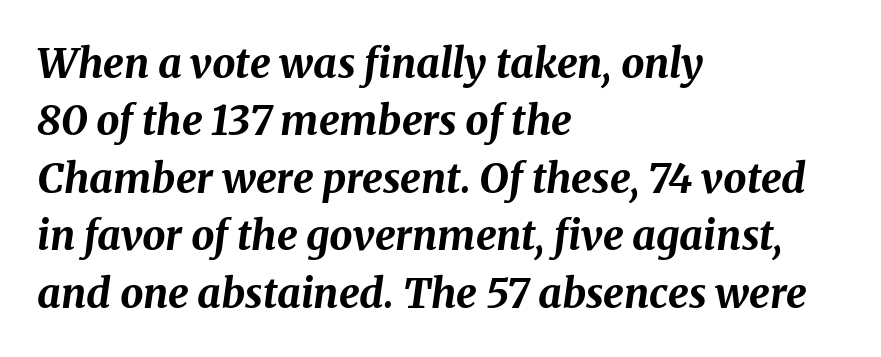
{"italic": "yes", "lean": "right", "slant_degrees": 8, "bold": "yes", "weight": "bold", "width": "normal", "stroke_contrast": "medium", "x_height": "medium", "monospaced": "no", "underline": "no", "align": "left", "line_spacing": "normal", "line_spacing_ratio": 1.4, "letter_spacing": "normal", "letter_spacing_em": 0.0, "glyph_px": 41}
